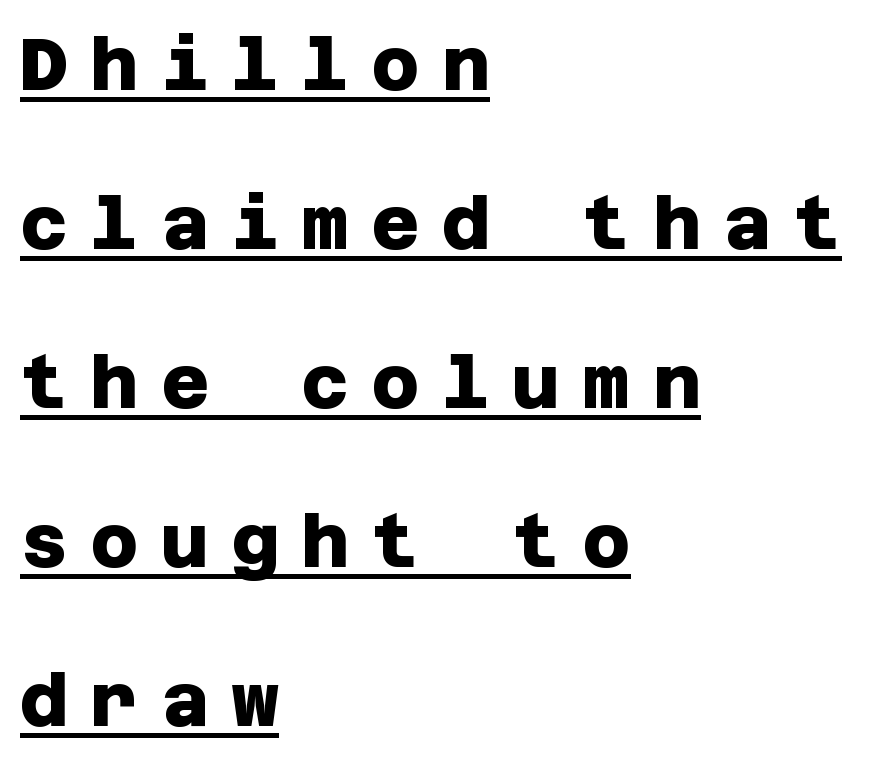
Q: Is the text bold? A: Yes.
Q: Is the typeface a serif or a sans-serif typeface? A: Sans-serif.
Q: Is the text underlined? A: Yes.
Q: How is the paragraph aligned? A: Left-aligned.
Q: Is the spacing between letters normal or unusually wide? A: Unusually wide.
Q: Is the spacing between lines tight, normal or loose? A: Loose.
Q: Width (condensed, normal, or wide)? A: Normal.
Q: Stroke contrast? A: Low.
Q: x-height? A: Large.
